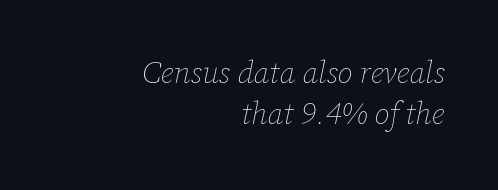
The image shows 31 px thin type, italic (leaning right); set right-aligned, normal line spacing (1.33x), normal letter spacing, not underlined; low stroke contrast and a medium x-height.
